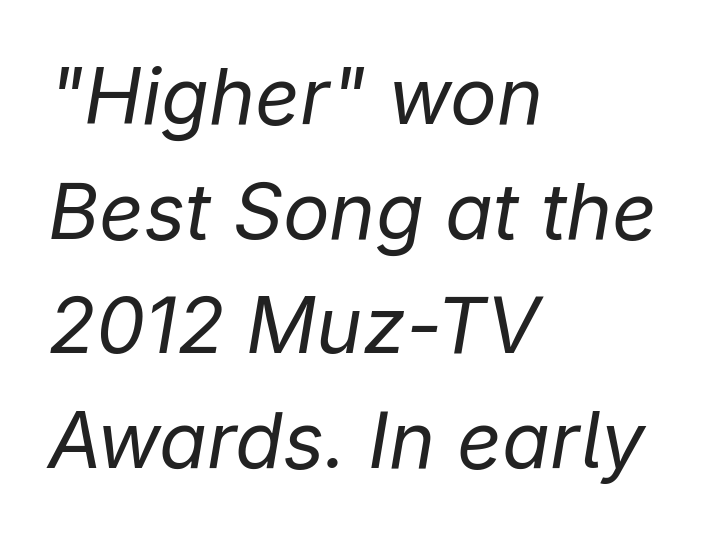
The image shows 78 px regular-weight type, italic (leaning right); set left-aligned, normal line spacing (1.47x), normal letter spacing, not underlined; low stroke contrast and a medium x-height.
